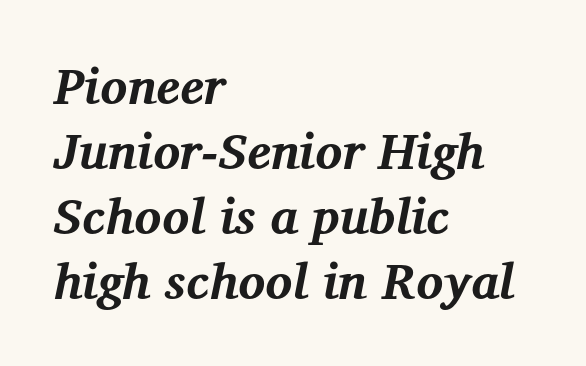
The horizontal fit of the characters is conventional and even. Bold? Absolutely — the strokes are thick and heavy. A student would call this left alignment; a typographer would say flush left, rag right. A typesetter would mark this as italic. Summary of vertical rhythm: regular, with standard interline spacing. Type style note: has serifs.
